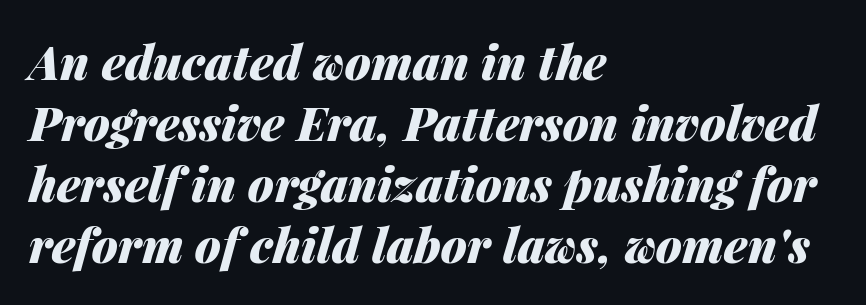
The image shows 47 px heavy type, italic (leaning right); set left-aligned, normal line spacing (1.3x), normal letter spacing, not underlined; medium stroke contrast and a medium x-height.
